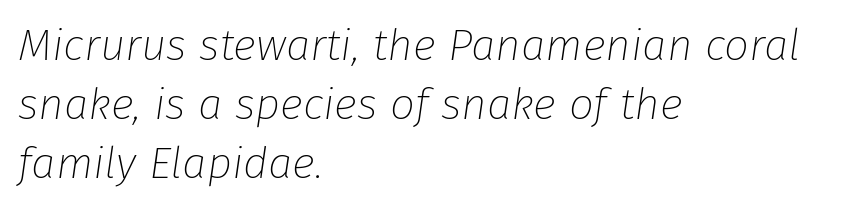
Evenly set lines give the paragraph a standard silhouette. Varying glyph widths throughout — classic text-font behaviour. Horizontal alignment here is leftward, the default for most running prose. Descenders are the only things crossing below the line. It's the slanting kind of type. Weight: in the light-to-regular range.
